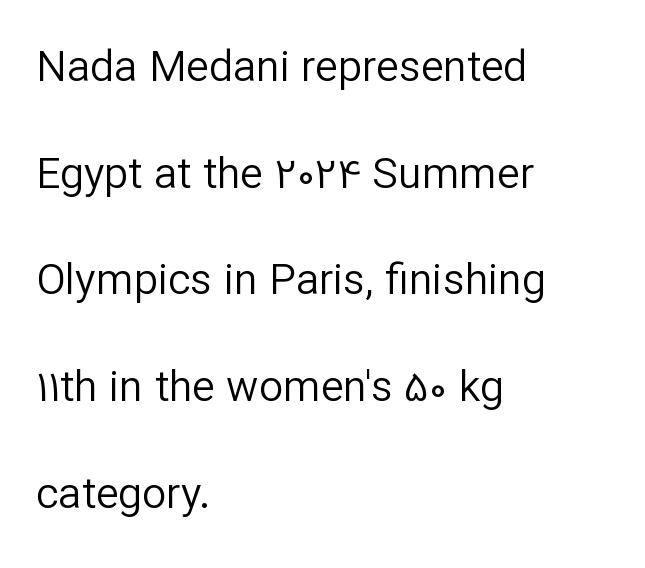
The image shows 43 px regular-weight sans-serif type, upright; set left-aligned, loose line spacing (2.48x), normal letter spacing, not underlined; low stroke contrast and a medium x-height.
